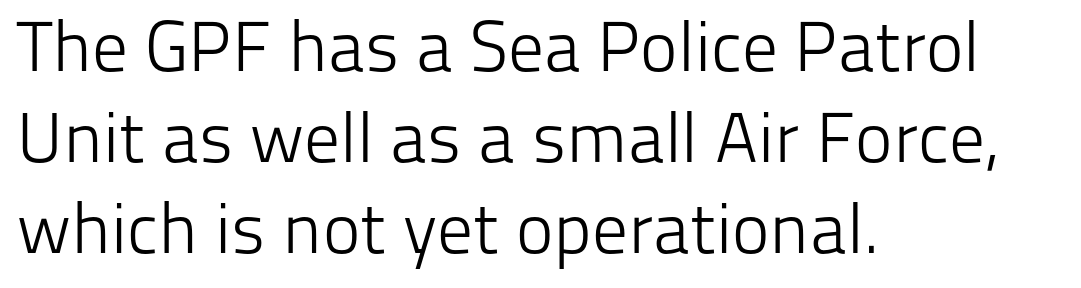
The passage shown is typed in a proportional face where columns would drift. The gaps between neighbouring characters are ordinary and unremarkable. Stroke mass is kept to a normal reading level or below. In terms of posture, this sample is upright.
